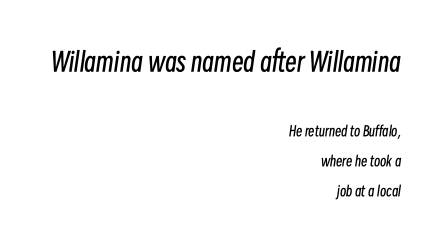
The image shows 26 px text type, italic (leaning right); set right-aligned, loose line spacing (2.16x), normal letter spacing, not underlined; the first (top) block is 1.86x larger.
